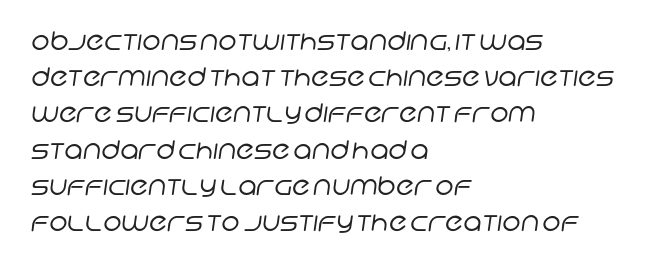
Has an underline been added? It has not. The passage shown has conventional tracking throughout. Heaviness? Minimal to ordinary, like unemphasized prose. Rows of type keep a routine distance in the vertical direction. These lines are set flush left with a ragged right edge.
